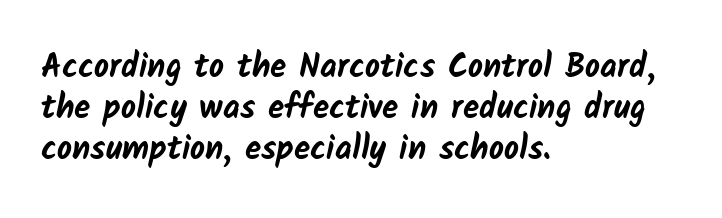
Q: Is the text bold? A: Yes.
Q: Is the typeface a serif or a sans-serif typeface? A: Sans-serif.
Q: Is the text underlined? A: No.
Q: How is the paragraph aligned? A: Left-aligned.
Q: Is the spacing between letters normal or unusually wide? A: Normal.
Q: Width (condensed, normal, or wide)? A: Normal.
Q: Stroke contrast? A: Low.
Q: x-height? A: Medium.
Q: Monospaced? A: No.
